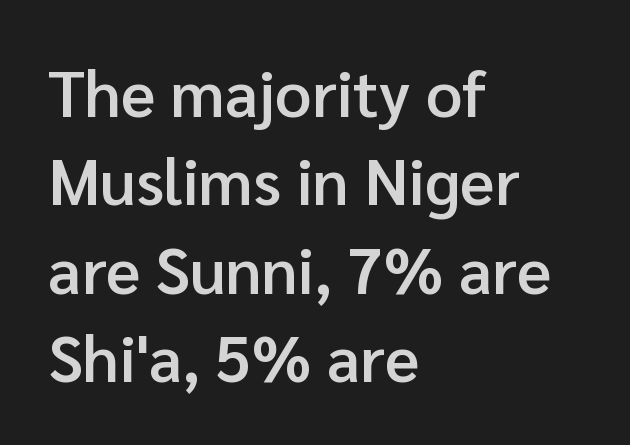
Glyph-to-glyph distance matches everyday printed text. Compared with typical paragraphs, the rows here are spaced about the same. I'd call this a sans setting — the letters go barefoot. Underline: absent.
